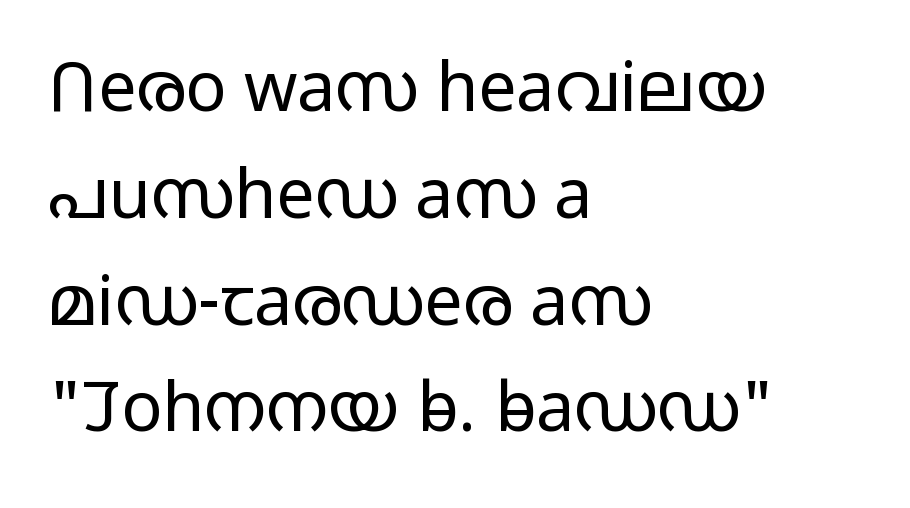
{"serif": "no", "italic": "no", "bold": "no", "weight": "light", "width": "wide", "stroke_contrast": "low", "x_height": "medium", "monospaced": "no", "underline": "no", "align": "left", "line_spacing": "normal", "line_spacing_ratio": 1.57, "letter_spacing": "normal", "letter_spacing_em": 0.0, "glyph_px": 68}
